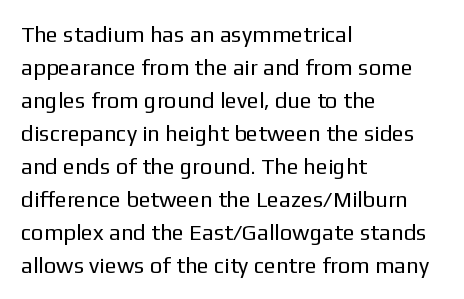
The image shows 22 px text type, upright; set left-aligned, normal line spacing (1.5x), normal letter spacing, not underlined.
